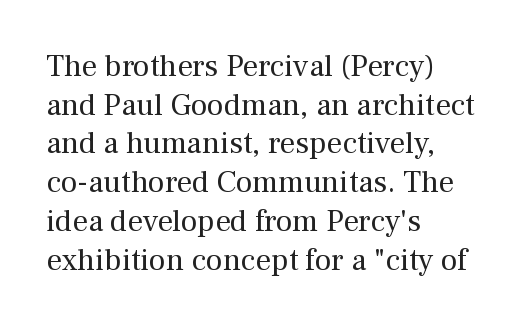
The image shows 31 px regular-weight serif type, upright; set left-aligned, normal line spacing (1.25x), normal letter spacing, not underlined; medium stroke contrast and a medium x-height.
